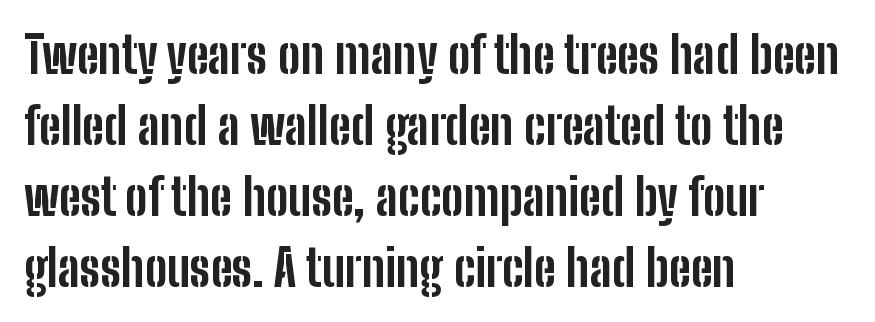
Q: Is the text bold? A: Yes.
Q: Is the text italic (slanted)? A: No, it is upright.
Q: Is the typeface a serif or a sans-serif typeface? A: Sans-serif.
Q: Is the text underlined? A: No.
Q: How is the paragraph aligned? A: Left-aligned.
Q: Is the spacing between letters normal or unusually wide? A: Normal.
Q: Is the spacing between lines tight, normal or loose? A: Normal.
Q: Width (condensed, normal, or wide)? A: Condensed.
Q: Stroke contrast? A: Low.
Q: x-height? A: Medium.
Q: Monospaced? A: No.
